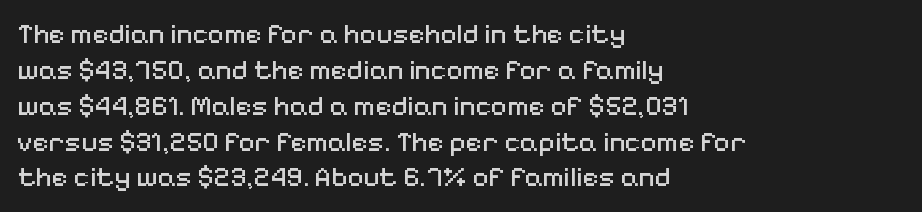
To sum up the face: it is a sans, with no serifs. Underlining? Definitely not there. Left-aligned paragraph, ragged on the right. Reading down the column, the eye jumps a familiar distance to each next line.
